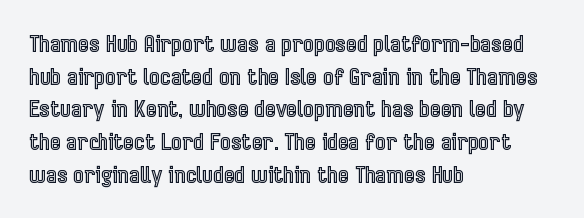
{"italic": "no", "underline": "no", "align": "left", "line_spacing": "normal", "line_spacing_ratio": 1.42, "letter_spacing": "normal", "letter_spacing_em": 0.0, "glyph_px": 23}
